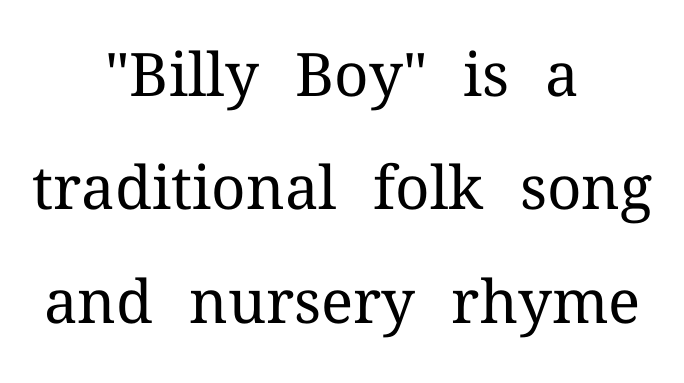
The image shows 60 px regular-weight serif type, upright; set centered, line spacing 1.89x, normal letter spacing, not underlined; medium stroke contrast and a medium x-height.
